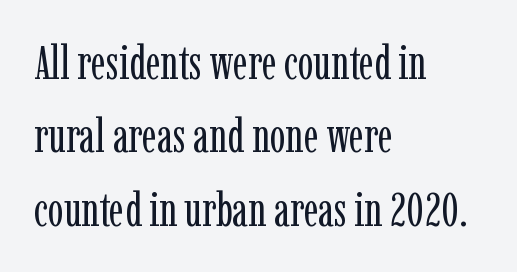
The image shows 47 px regular-weight, condensed serif type, upright; set left-aligned, normal line spacing (1.56x), normal letter spacing, not underlined; low stroke contrast and a medium x-height.
